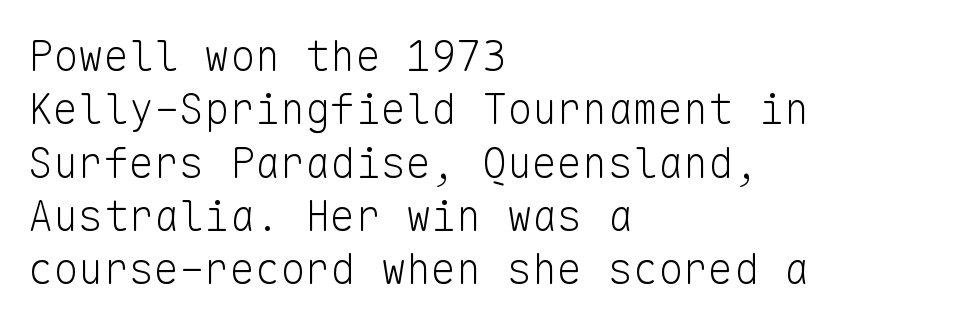
{"serif": "no", "italic": "no", "bold": "no", "weight": "light", "width": "normal", "stroke_contrast": "low", "x_height": "medium", "monospaced": "yes", "underline": "no", "align": "left", "line_spacing": "normal", "line_spacing_ratio": 1.27, "letter_spacing": "normal", "letter_spacing_em": 0.0, "glyph_px": 42}
